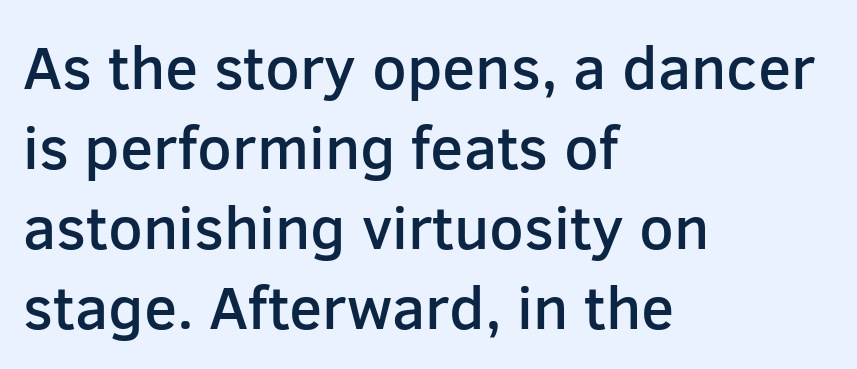
Q: Is the text bold? A: Semi-bold.
Q: Is the text italic (slanted)? A: No, it is upright.
Q: Is the typeface a serif or a sans-serif typeface? A: Sans-serif.
Q: Is the text underlined? A: No.
Q: How is the paragraph aligned? A: Left-aligned.
Q: Is the spacing between letters normal or unusually wide? A: Normal.
Q: Is the spacing between lines tight, normal or loose? A: Normal.
Q: Width (condensed, normal, or wide)? A: Normal.
Q: Stroke contrast? A: Low.
Q: x-height? A: Medium.
Q: Monospaced? A: No.
